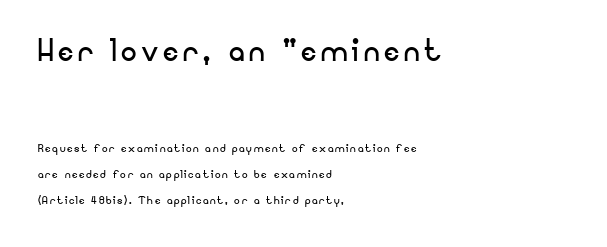
Q: Is the text bold? A: No.
Q: Is the text italic (slanted)? A: No, it is upright.
Q: Is the typeface a serif or a sans-serif typeface? A: Sans-serif.
Q: Is the text underlined? A: No.
Q: How is the paragraph aligned? A: Left-aligned.
Q: Which block of text is set in a larger size, the first (top) or the second (bottom)? A: The first (top) one.
Q: Width (condensed, normal, or wide)? A: Normal.
Q: Stroke contrast? A: Low.
Q: x-height? A: Small.
Q: Monospaced? A: No.
